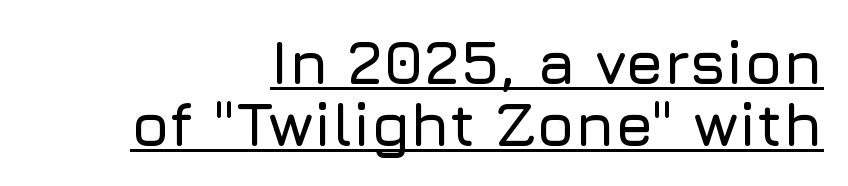
Interline gaps are noticeably narrow in this sample. These lines are rendered in a variable-pitch font. All the whitespace from short lines collects on the left. Notice how a bar underscores the lettering throughout. Tracking value appears to be zero — textbook default spacing.
